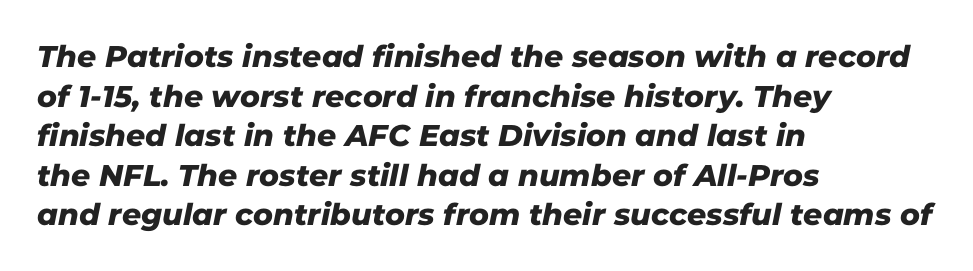
{"serif": "no", "width": "normal", "stroke_contrast": "low", "x_height": "medium", "monospaced": "no", "underline": "no", "align": "left", "line_spacing": "normal", "line_spacing_ratio": 1.32, "letter_spacing": "normal", "letter_spacing_em": 0.0, "glyph_px": 30}
